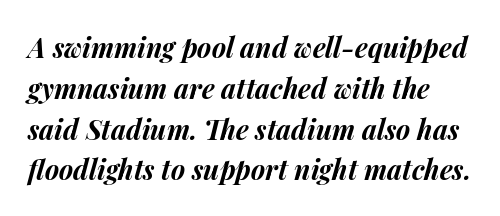
The image shows 27 px bold type, italic (leaning right); set normal line spacing (1.51x), normal letter spacing, not underlined.
